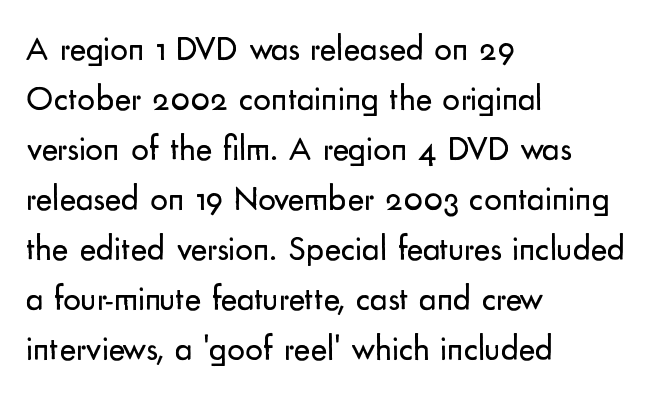
The image shows 35 px regular-weight sans-serif type, upright; set left-aligned, normal line spacing (1.43x), normal letter spacing, not underlined; low stroke contrast and a small x-height.
